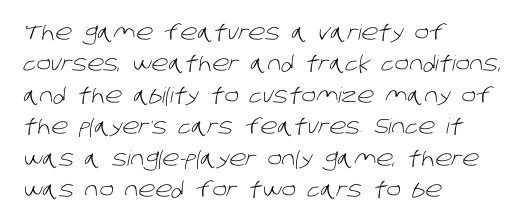
Q: Is the text bold? A: No.
Q: Is the text underlined? A: No.
Q: How is the paragraph aligned? A: Left-aligned.
Q: Is the spacing between letters normal or unusually wide? A: Normal.
Q: Is the spacing between lines tight, normal or loose? A: Normal.
